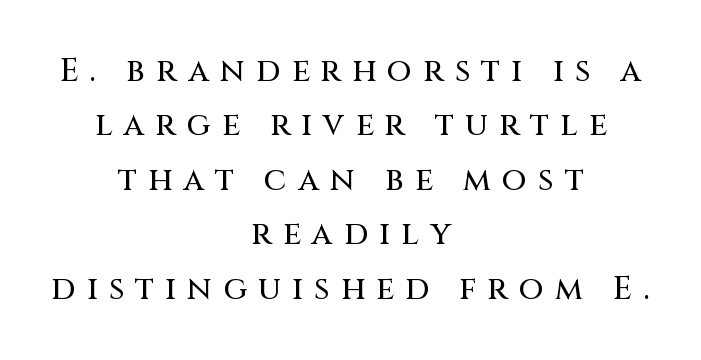
Q: Is the text italic (slanted)? A: No, it is upright.
Q: Is the typeface a serif or a sans-serif typeface? A: Sans-serif.
Q: Is the text underlined? A: No.
Q: How is the paragraph aligned? A: Centered.
Q: Is the spacing between letters normal or unusually wide? A: Unusually wide.
Q: Is the spacing between lines tight, normal or loose? A: Normal.
Q: Width (condensed, normal, or wide)? A: Normal.
Q: Stroke contrast? A: Medium.
Q: x-height? A: Large.
Q: Monospaced? A: No.
